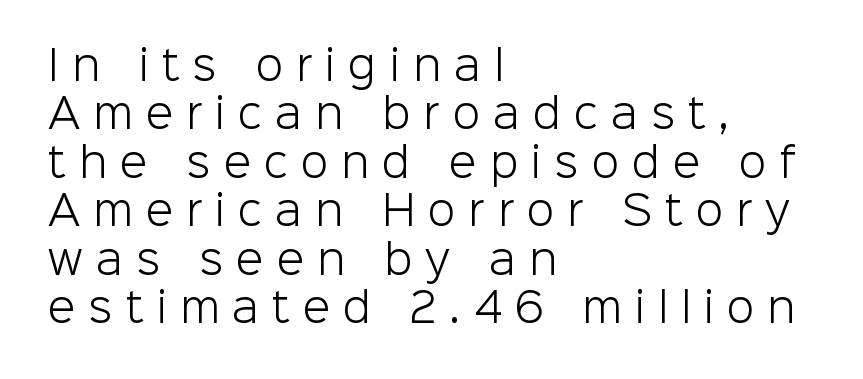
The paragraph shown leans on its left margin. The gaps between neighbouring characters are conspicuously large. You can tell from the bare stems that sans-serif type was used. It's the straight-up-and-down kind of type. A typesetter would call this proportional, since set widths differ per character.
